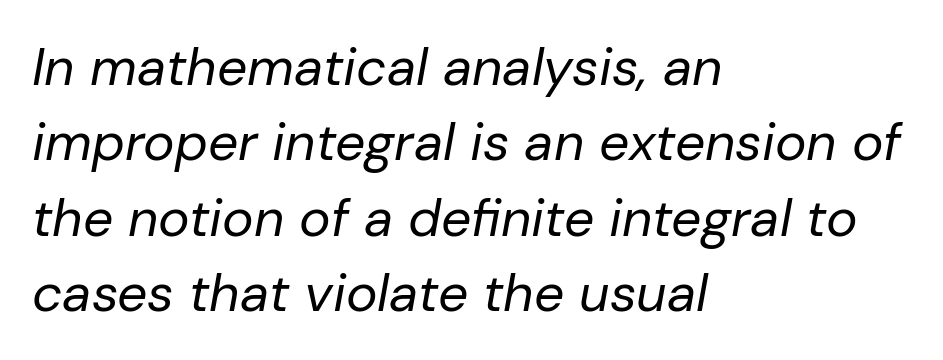
{"italic": "yes", "lean": "right", "slant_degrees": 10, "bold": "no", "weight": "regular", "width": "normal", "stroke_contrast": "low", "x_height": "medium", "monospaced": "no", "underline": "no", "align": "left", "line_spacing": "normal", "line_spacing_ratio": 1.42, "letter_spacing": "normal", "letter_spacing_em": 0.0, "glyph_px": 53}
